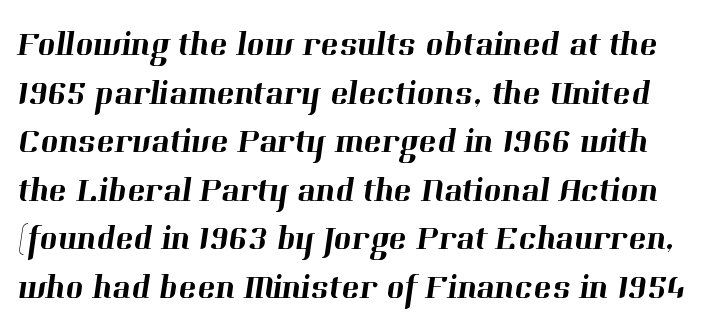
Q: Is the typeface a serif or a sans-serif typeface? A: Serif.
Q: Is the text underlined? A: No.
Q: Is the spacing between letters normal or unusually wide? A: Normal.
Q: Is the spacing between lines tight, normal or loose? A: Normal.
Q: Width (condensed, normal, or wide)? A: Normal.
Q: Stroke contrast? A: High.
Q: x-height? A: Medium.
Q: Monospaced? A: No.
